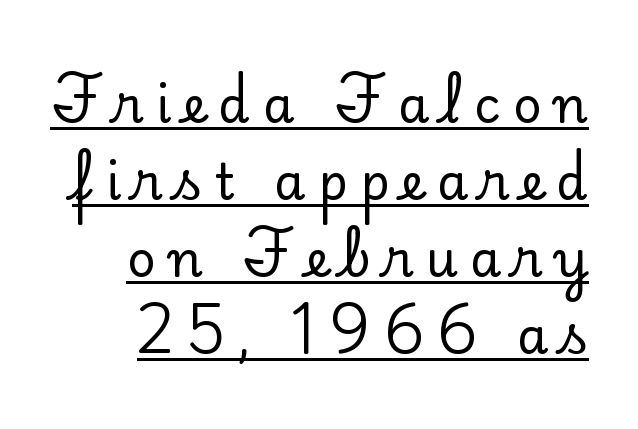
Every character sits straight up, as roman type does. Compared with undecorated copy, this sample adds a rule below the words. These lines are composed in type with serifs. Here the glyphs are tracked loosely, breaking word shapes into spaced letters. The letters advance in unequal steps, a hallmark of proportional type.
